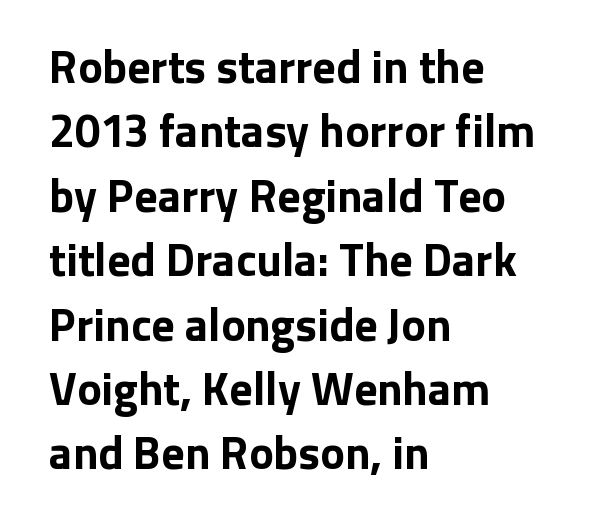
Q: Is the text bold? A: Yes.
Q: Is the text italic (slanted)? A: No, it is upright.
Q: Is the typeface a serif or a sans-serif typeface? A: Sans-serif.
Q: Is the text underlined? A: No.
Q: How is the paragraph aligned? A: Left-aligned.
Q: Is the spacing between letters normal or unusually wide? A: Normal.
Q: Is the spacing between lines tight, normal or loose? A: Normal.
Q: Width (condensed, normal, or wide)? A: Normal.
Q: Stroke contrast? A: Low.
Q: x-height? A: Medium.
Q: Monospaced? A: No.
